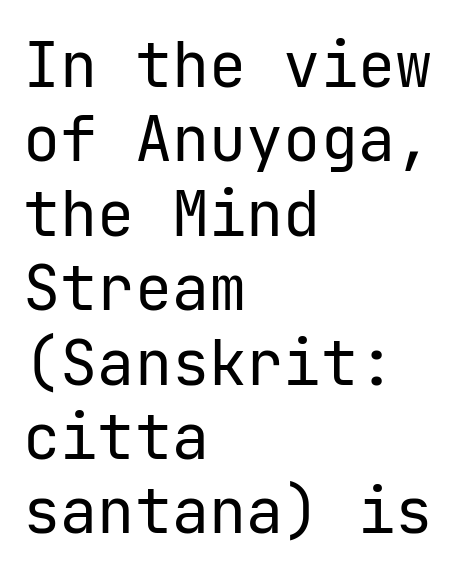
Q: Is the text bold? A: No.
Q: Is the text italic (slanted)? A: No, it is upright.
Q: Is the typeface a serif or a sans-serif typeface? A: Sans-serif.
Q: Is the text underlined? A: No.
Q: How is the paragraph aligned? A: Left-aligned.
Q: Is the spacing between letters normal or unusually wide? A: Normal.
Q: Width (condensed, normal, or wide)? A: Normal.
Q: Stroke contrast? A: Low.
Q: x-height? A: Medium.
